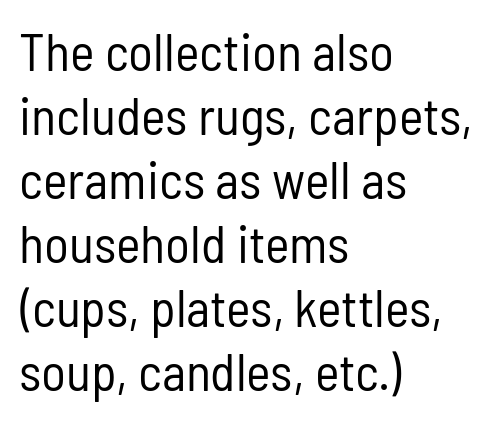
Q: Is the text bold? A: No.
Q: Is the text italic (slanted)? A: No, it is upright.
Q: Is the typeface a serif or a sans-serif typeface? A: Sans-serif.
Q: Is the text underlined? A: No.
Q: How is the paragraph aligned? A: Left-aligned.
Q: Is the spacing between letters normal or unusually wide? A: Normal.
Q: Width (condensed, normal, or wide)? A: Condensed.
Q: Stroke contrast? A: Low.
Q: x-height? A: Medium.
Q: Monospaced? A: No.
